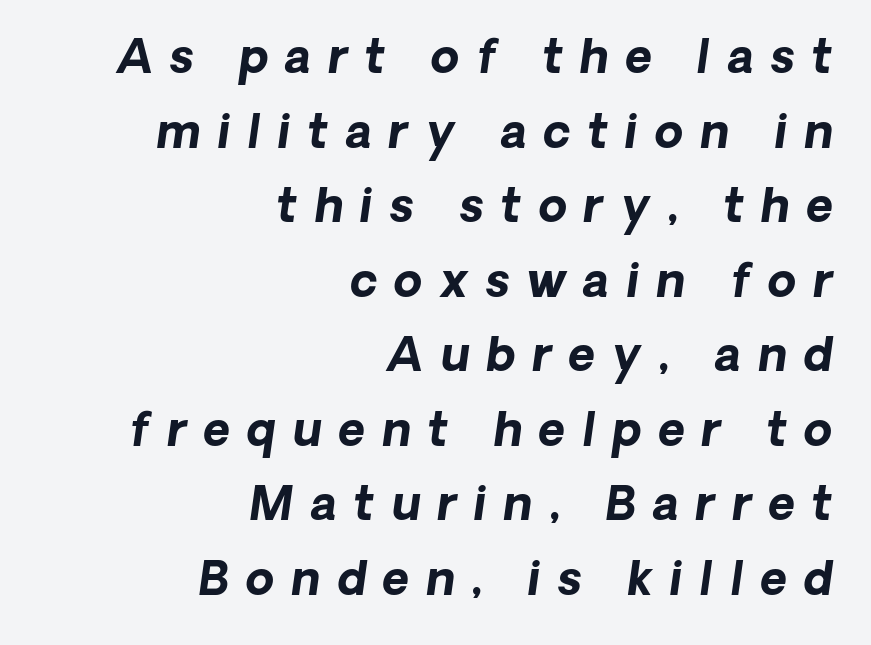
{"italic": "yes", "lean": "right", "slant_degrees": 8, "bold": "yes", "weight": "bold", "width": "normal", "stroke_contrast": "low", "x_height": "medium", "monospaced": "no", "underline": "no", "align": "right", "line_spacing": "normal", "line_spacing_ratio": 1.62, "letter_spacing": "wide", "letter_spacing_em": 0.37, "glyph_px": 46}
